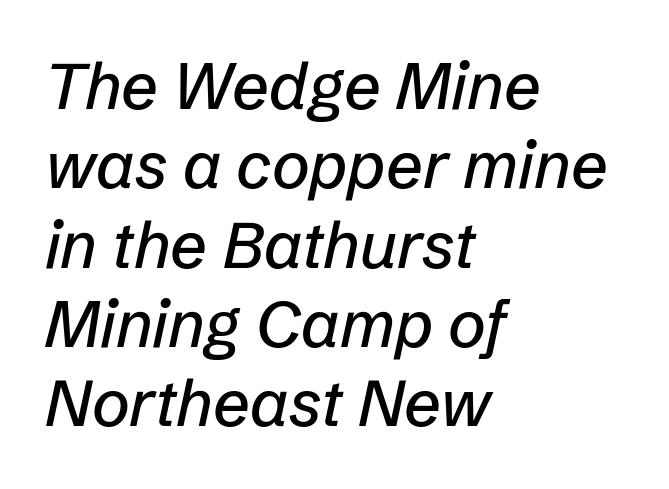
The whole block is typeset with a tilt. Reading down the block, your eye returns to a fixed left position each line. This sample has the flowing, uneven cadence of proportional lettering. The specimen omits any rule beneath the text block's lines.
